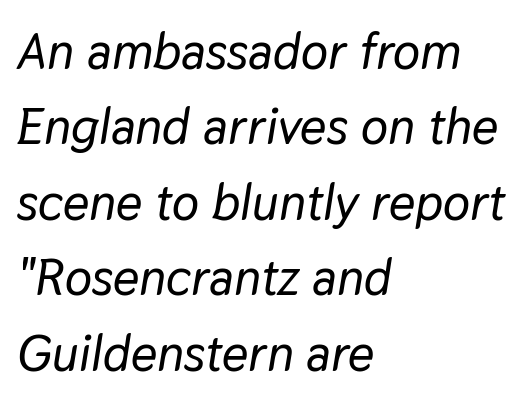
{"italic": "yes", "lean": "right", "slant_degrees": 9, "width": "normal", "stroke_contrast": "low", "x_height": "medium", "monospaced": "no", "underline": "no", "align": "left", "line_spacing": "normal", "line_spacing_ratio": 1.48, "letter_spacing": "normal", "letter_spacing_em": 0.0, "glyph_px": 51}
